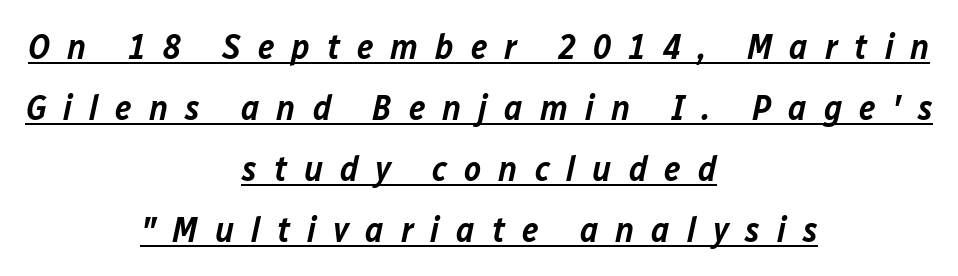
This rendering features underlined lettering. The specimen reads as italic at a glance. Tracking value appears strongly positive — letters spread wide. Whoever set this chose a conventional vertical rhythm. This is the in-between weight designers call semibold or demi.
